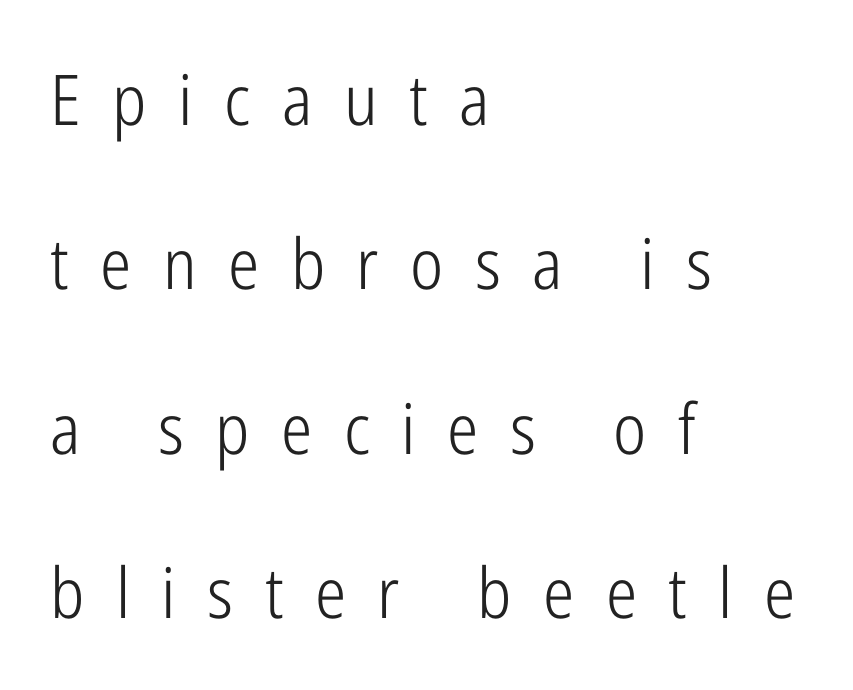
{"serif": "no", "italic": "no", "bold": "no", "weight": "light", "width": "condensed", "stroke_contrast": "low", "x_height": "medium", "monospaced": "no", "underline": "no", "align": "left", "line_spacing": "loose", "line_spacing_ratio": 2.35, "letter_spacing": "wide", "letter_spacing_em": 0.45, "glyph_px": 70}
